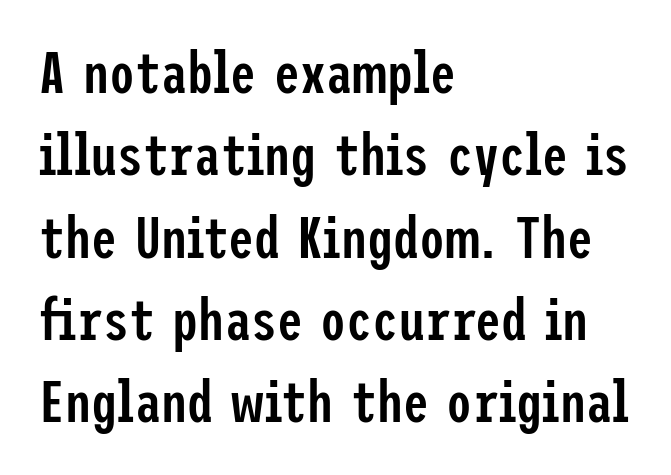
The strokes are fattened partway — semibold, not bold. Check where the strokes stop: nothing finishes them off — pure sans. You can tell it's not italic because the verticals are truly vertical. Line beginnings align vertically; line endings do not.
